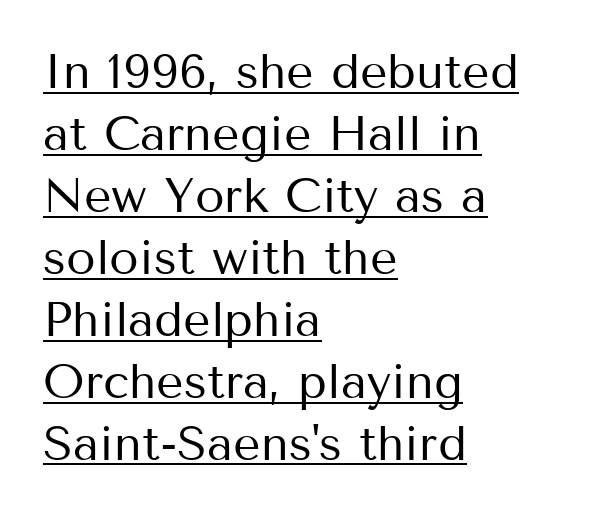
{"serif": "no", "italic": "no", "bold": "no", "weight": "regular", "width": "normal", "stroke_contrast": "medium", "x_height": "medium", "monospaced": "no", "underline": "yes", "align": "left", "line_spacing": "normal", "line_spacing_ratio": 1.29, "letter_spacing": "normal", "letter_spacing_em": 0.0, "glyph_px": 48}
